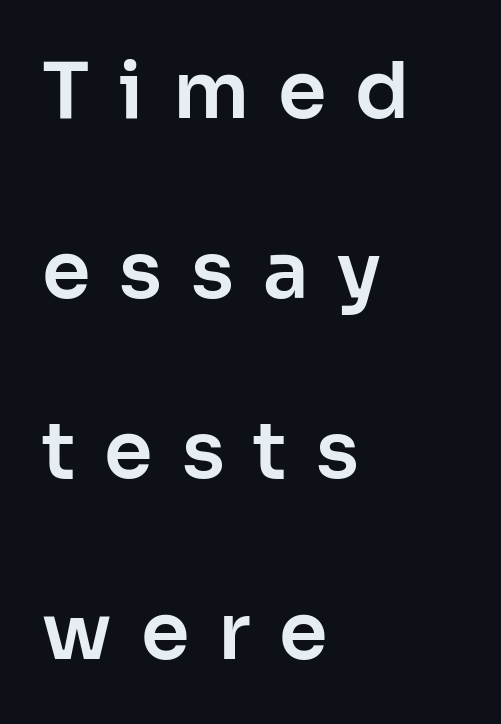
{"serif": "no", "italic": "no", "width": "normal", "stroke_contrast": "low", "x_height": "medium", "monospaced": "no", "underline": "no", "align": "left", "line_spacing": "loose", "line_spacing_ratio": 2.31, "letter_spacing": "wide", "letter_spacing_em": 0.37, "glyph_px": 78}
